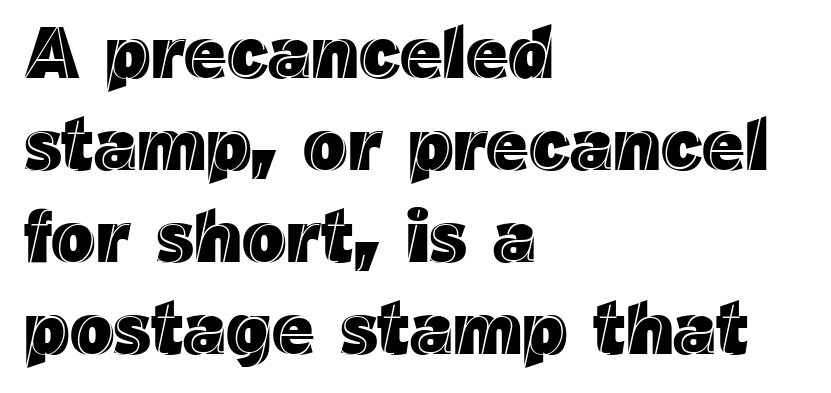
{"italic": "no", "width": "normal", "x_height": "medium", "monospaced": "no", "underline": "no", "align": "left", "line_spacing": "normal", "line_spacing_ratio": 1.26, "letter_spacing": "normal", "letter_spacing_em": 0.0, "glyph_px": 73}
